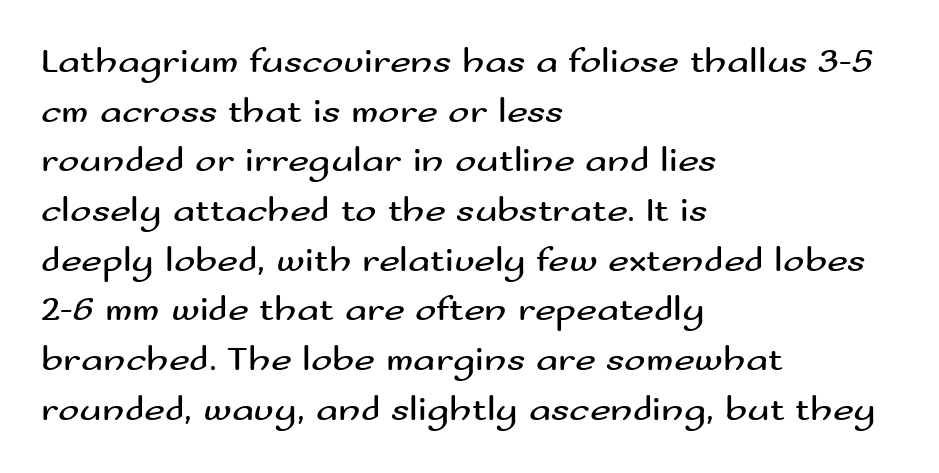
{"serif": "no", "italic": "no", "bold": "no", "weight": "regular", "width": "wide", "stroke_contrast": "medium", "x_height": "small", "monospaced": "no", "underline": "no", "align": "left", "line_spacing": "normal", "line_spacing_ratio": 1.38, "letter_spacing": "normal", "letter_spacing_em": 0.0, "glyph_px": 36}
